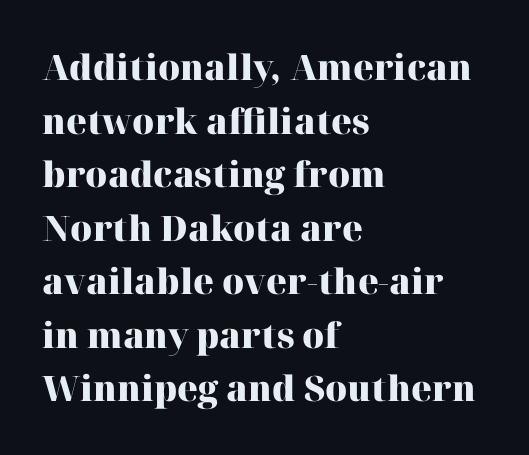
Q: Is the text bold? A: Yes.
Q: Is the text italic (slanted)? A: No, it is upright.
Q: Is the typeface a serif or a sans-serif typeface? A: Serif.
Q: Is the text underlined? A: No.
Q: How is the paragraph aligned? A: Left-aligned.
Q: Is the spacing between letters normal or unusually wide? A: Normal.
Q: Is the spacing between lines tight, normal or loose? A: Normal.
Q: Width (condensed, normal, or wide)? A: Normal.
Q: Stroke contrast? A: High.
Q: x-height? A: Medium.
Q: Monospaced? A: No.
